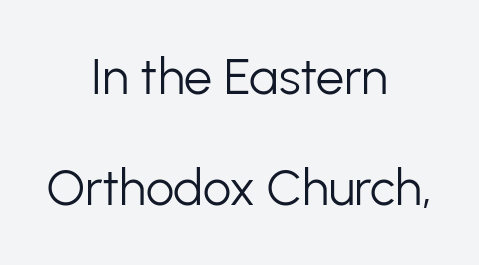
This sample uses an upright cut, with every glyph sitting square on the baseline. Horizontally, the lines are justified to the midpoint only. The type family on display is of the sans-serif kind. Is the letter spacing exaggerated? No — it looks like the ordinary default.
